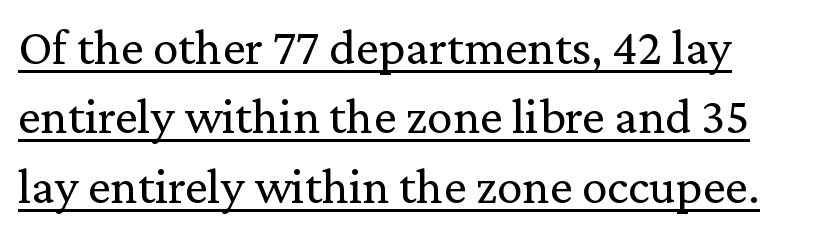
The image shows 51 px regular-weight serif type, upright; set normal line spacing (1.36x), normal letter spacing, underlined; low stroke contrast and a medium x-height.
